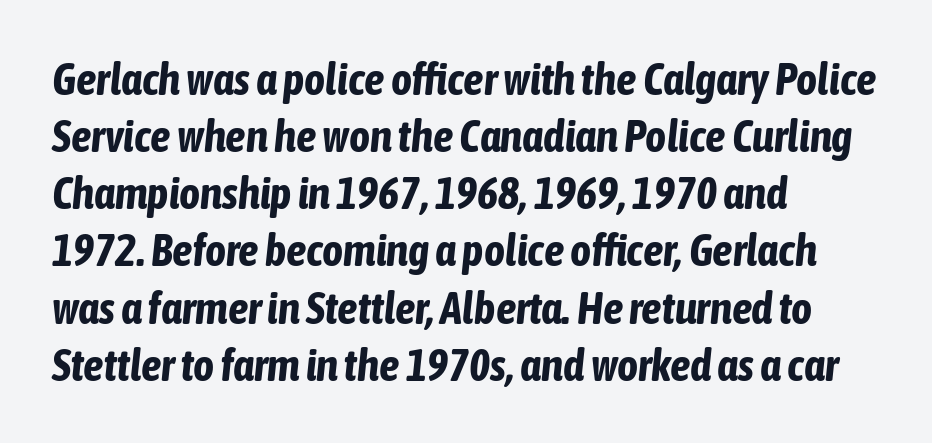
The image shows 45 px bold, condensed type, italic (leaning right); set left-aligned, normal line spacing (1.27x), normal letter spacing, not underlined; low stroke contrast and a medium x-height.
